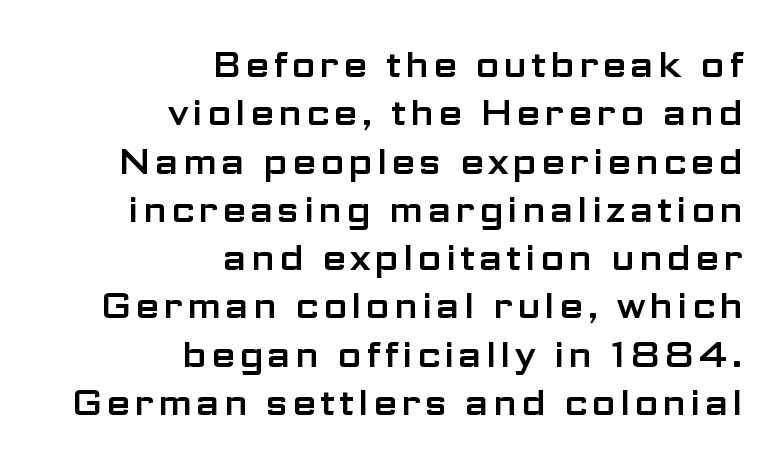
No italicization has been applied; the sample stays upright. These lines stack with their right ends in a neat column. Looks like regular typesetting: each glyph gets only the width it needs. Compared with typical paragraphs, the rows here are spaced about the same.
